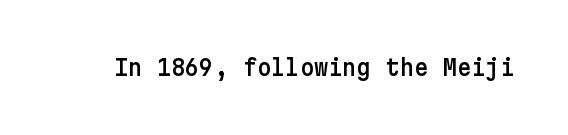
Q: Is the text italic (slanted)? A: No, it is upright.
Q: Is the text underlined? A: No.
Q: Is the spacing between letters normal or unusually wide? A: Normal.
